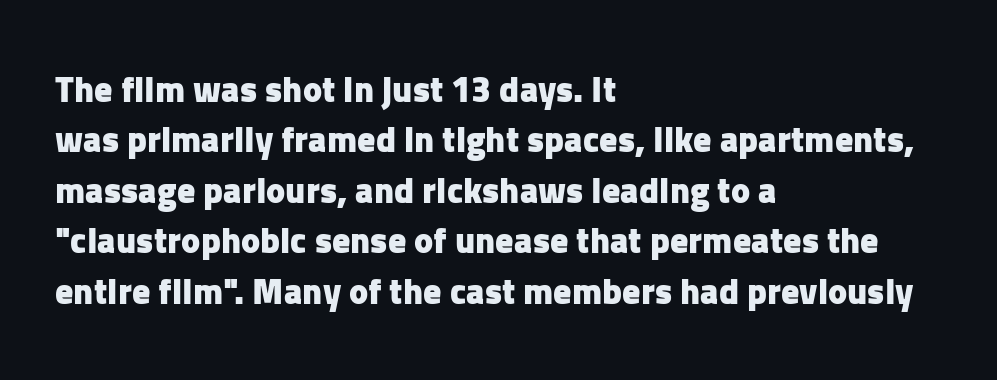
{"serif": "no", "italic": "no", "bold": "yes", "weight": "heavy", "width": "normal", "stroke_contrast": "low", "x_height": "medium", "monospaced": "no", "underline": "no", "align": "left", "line_spacing": "normal", "line_spacing_ratio": 1.4, "letter_spacing": "normal", "letter_spacing_em": 0.0, "glyph_px": 36}
